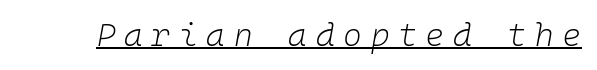
Q: Is the text bold? A: No.
Q: Is the text italic (slanted)? A: Yes, it leans right by about 10 degrees.
Q: Is the text underlined? A: Yes.
Q: Is the spacing between letters normal or unusually wide? A: Unusually wide.
Q: Width (condensed, normal, or wide)? A: Normal.
Q: Stroke contrast? A: Low.
Q: x-height? A: Medium.
Q: Monospaced? A: Yes.
